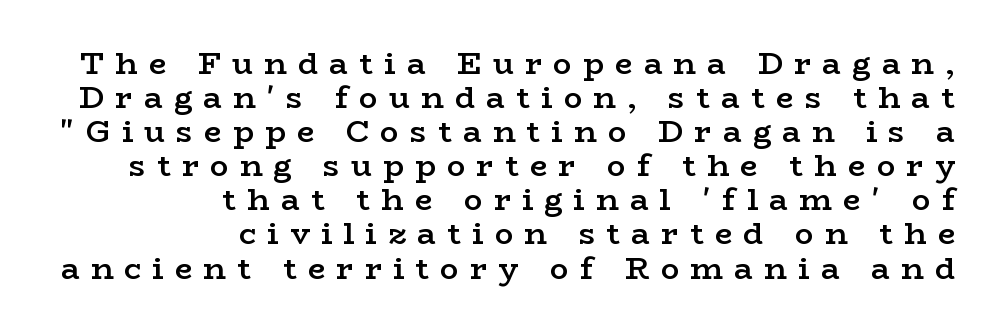
The image shows 31 px semibold, wide serif type, upright; set right-aligned, tight line spacing (1.1x), unusually wide letter spacing (+0.36 em), not underlined; low stroke contrast and a medium x-height.
